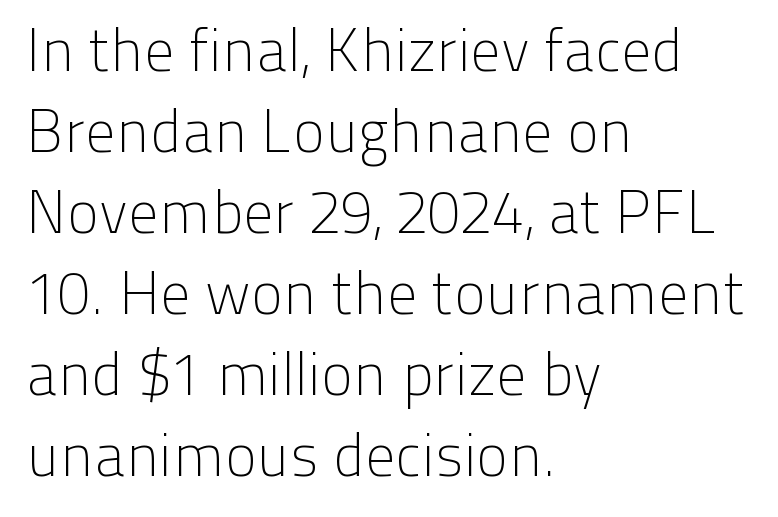
The image shows 60 px light sans-serif type, upright; set left-aligned, normal line spacing (1.35x), normal letter spacing, not underlined; low stroke contrast and a medium x-height.
